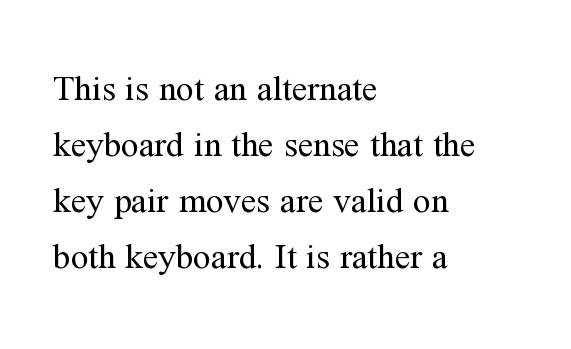
{"serif": "yes", "italic": "no", "bold": "no", "weight": "regular", "width": "normal", "stroke_contrast": "medium", "x_height": "medium", "monospaced": "no", "underline": "no", "align": "left", "line_spacing": "normal", "line_spacing_ratio": 1.6, "letter_spacing": "normal", "letter_spacing_em": 0.0, "glyph_px": 35}
